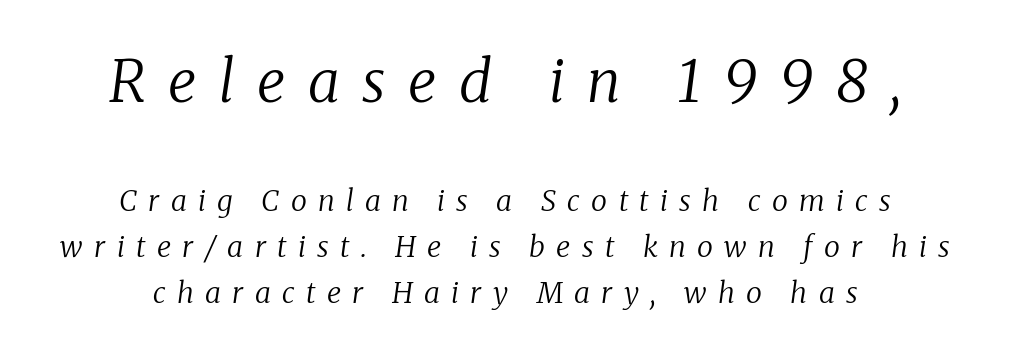
The face used here is rendered with a markedly widened letterfit. If you drew a line through each stem, it would be angled. Summary of weight: not heavy and not bold. The lines in this sample share a center point and differ in where they start and stop. Proportional: the letters do not fall into vertical columns. Bigger letters appear in the top chunk; the bottom chunk is reduced.
